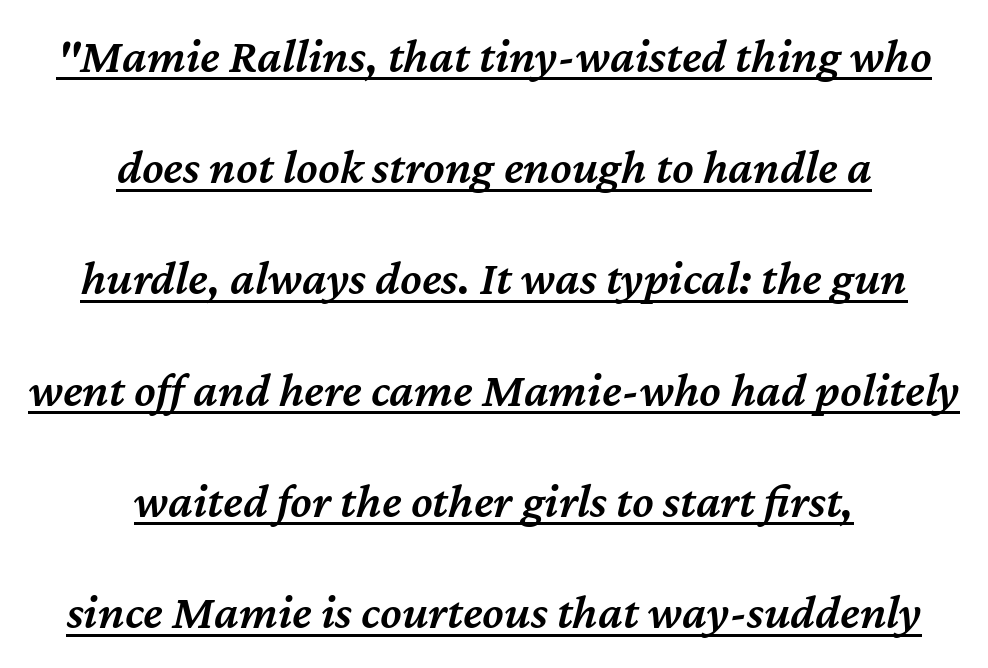
The image shows 49 px semibold type, italic (leaning right); set centered, loose line spacing (2.27x), normal letter spacing, underlined; medium stroke contrast and a medium x-height.
